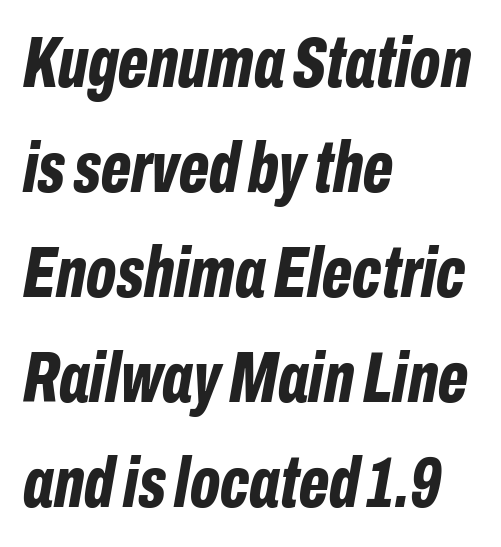
{"italic": "yes", "lean": "right", "slant_degrees": 10, "bold": "yes", "weight": "bold", "width": "condensed", "stroke_contrast": "low", "x_height": "medium", "monospaced": "no", "underline": "no", "align": "left", "line_spacing": "normal", "line_spacing_ratio": 1.46, "letter_spacing": "normal", "letter_spacing_em": 0.0, "glyph_px": 72}
